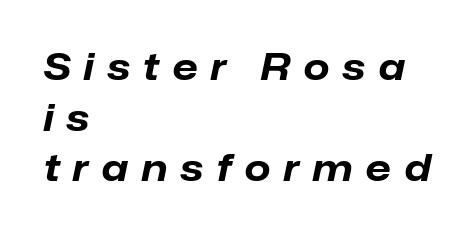
Quick note: italic. Regular leading. This rendering uses left alignment, leaving the right contour irregular. Each letter keeps its own natural width here, so spacing adapts to shape. Emphasis by weight is at full strength: bold.
